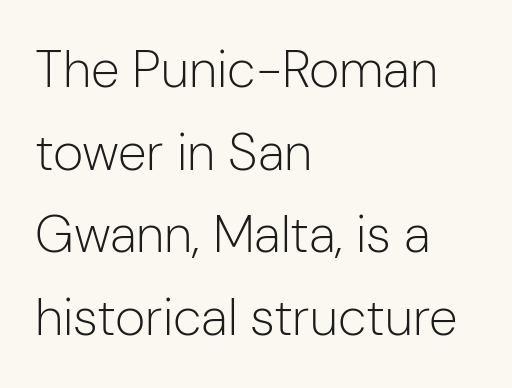
Leftover space on each line is placed entirely after the last word. This is roman type, the default non-slanted kind. The designer went with a sans here, leaving each stem footless. Whoever set this chose a conventional vertical rhythm.
